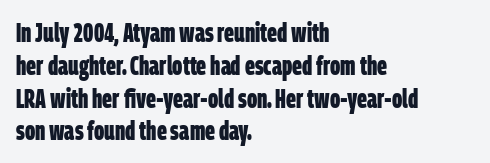
Regarding leading, the lines here are spaced in the standard way. The letterforms sit shoulder to shoulder at normal distance. Plenty of ink on the page — the face is bold. The ragged edge is on the right, which tells us the setting is flush left. The baseline area is clear.
